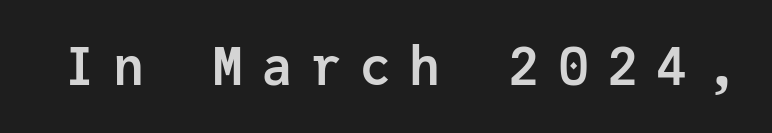
{"serif": "no", "italic": "no", "bold": "yes", "weight": "semibold", "width": "normal", "stroke_contrast": "low", "x_height": "medium", "monospaced": "yes", "underline": "no", "letter_spacing": "wide", "letter_spacing_em": 0.35, "glyph_px": 52}
